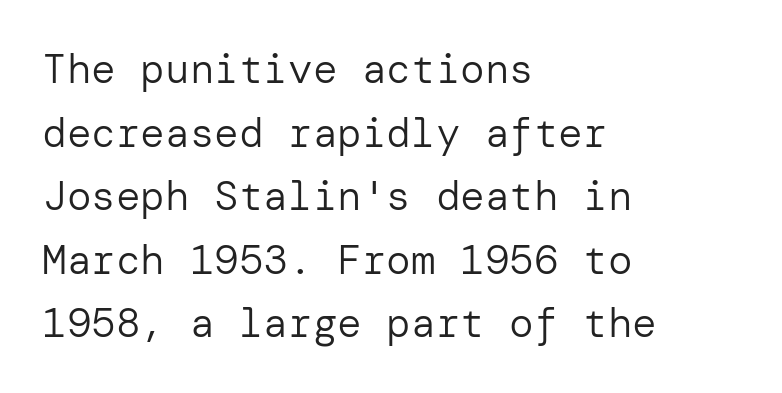
{"serif": "no", "italic": "no", "bold": "no", "weight": "regular", "width": "normal", "stroke_contrast": "low", "x_height": "medium", "underline": "no", "align": "left", "line_spacing": "normal", "line_spacing_ratio": 1.55, "letter_spacing": "normal", "letter_spacing_em": 0.0, "glyph_px": 41}
